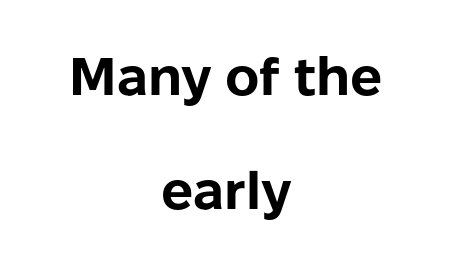
The type is set solid horizontally, with unmodified tracking. Nope, no serifs anywhere on these letters. Stroke thickness is high; the sample reads as a true bold. Tall strokes in this sample are plumb rather than angled.
